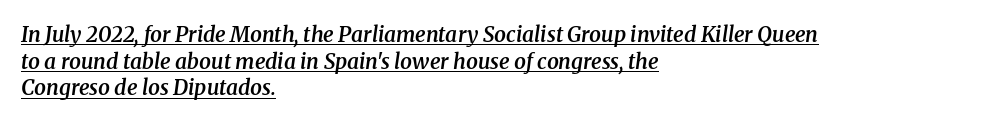
The image shows 21 px text type, italic (leaning right); set left-aligned, normal line spacing (1.27x), normal letter spacing, underlined.
